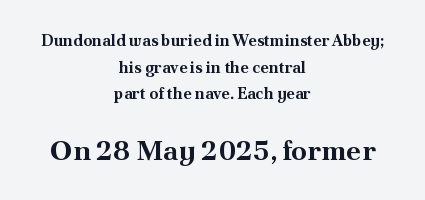
Q: Is the text bold? A: Yes.
Q: Is the text italic (slanted)? A: No, it is upright.
Q: Is the typeface a serif or a sans-serif typeface? A: Serif.
Q: Is the text underlined? A: No.
Q: How is the paragraph aligned? A: Centered.
Q: Is the spacing between letters normal or unusually wide? A: Normal.
Q: Is the spacing between lines tight, normal or loose? A: Normal.
Q: Which block of text is set in a larger size, the first (top) or the second (bottom)? A: The second (bottom) one.
Q: Width (condensed, normal, or wide)? A: Normal.
Q: Stroke contrast? A: Medium.
Q: x-height? A: Small.
Q: Monospaced? A: No.
